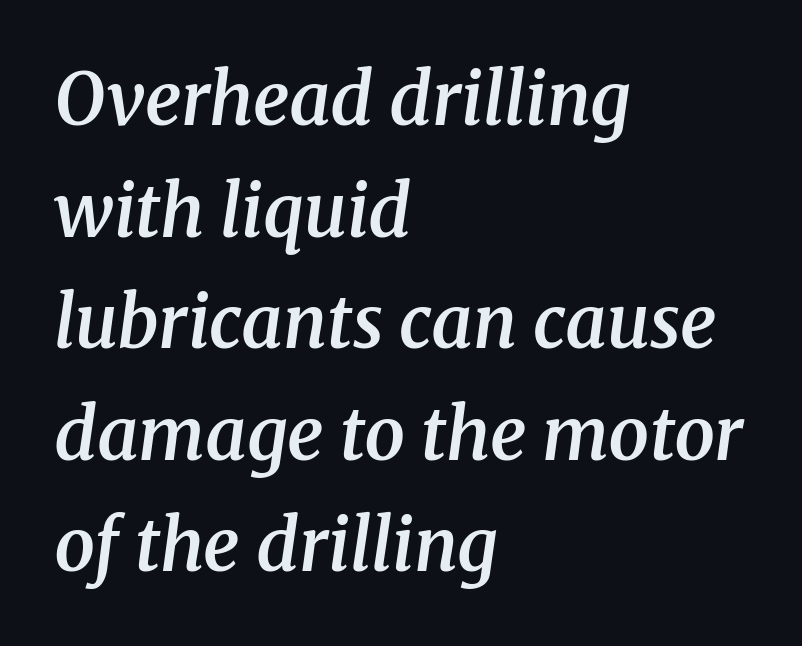
{"serif": "yes", "italic": "yes", "lean": "right", "slant_degrees": 8, "bold": "semi", "weight": "semibold", "width": "normal", "stroke_contrast": "medium", "x_height": "medium", "monospaced": "no", "underline": "no", "align": "left", "line_spacing": "normal", "line_spacing_ratio": 1.55, "letter_spacing": "normal", "letter_spacing_em": 0.0, "glyph_px": 72}
